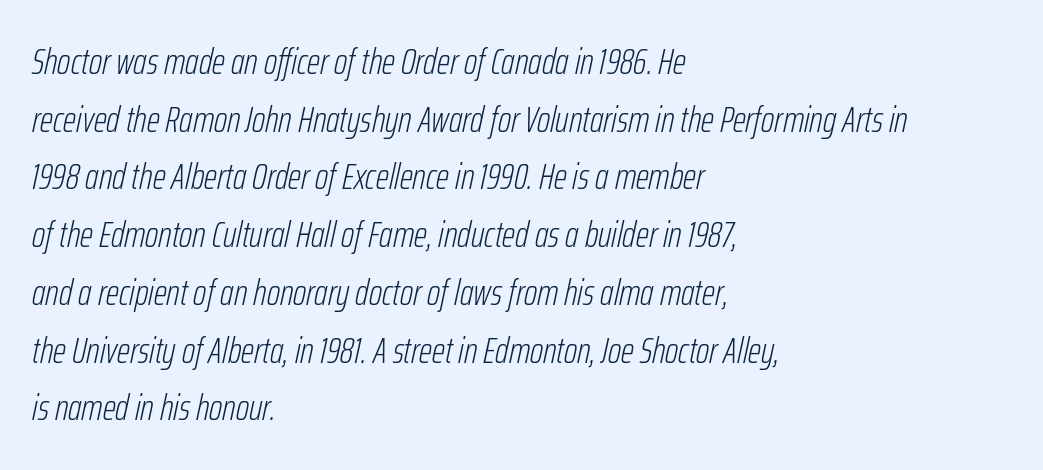
Compared with a centered layout, this one pins lines to the left instead. There's an unmistakable incline to the writing here. The strip under each line holds only bare page. Look at the tracking — it's just the regular setting, nothing added.
